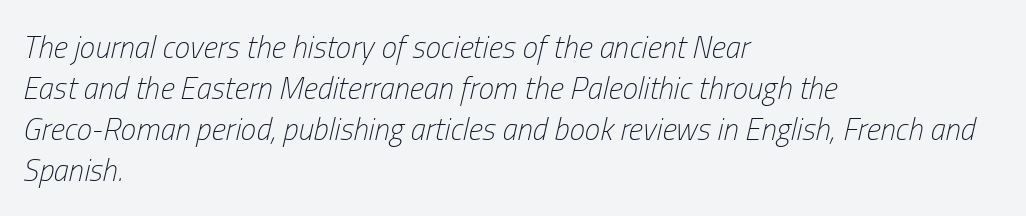
Q: Is the text bold? A: No.
Q: Is the text italic (slanted)? A: Yes, it leans right by about 13 degrees.
Q: Is the text underlined? A: No.
Q: How is the paragraph aligned? A: Left-aligned.
Q: Is the spacing between letters normal or unusually wide? A: Normal.
Q: Is the spacing between lines tight, normal or loose? A: Normal.
Q: Width (condensed, normal, or wide)? A: Condensed.
Q: Stroke contrast? A: Low.
Q: x-height? A: Medium.
Q: Monospaced? A: No.
